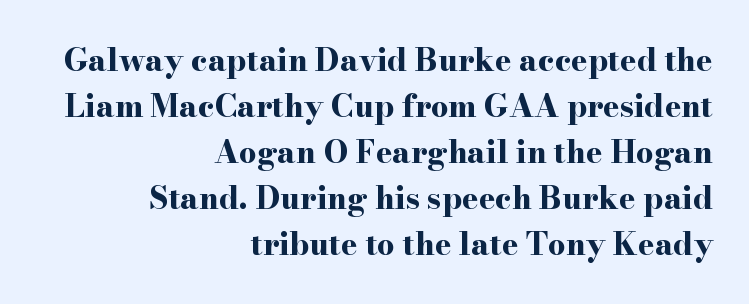
Q: Is the text bold? A: Yes.
Q: Is the text italic (slanted)? A: No, it is upright.
Q: Is the typeface a serif or a sans-serif typeface? A: Serif.
Q: Is the text underlined? A: No.
Q: How is the paragraph aligned? A: Right-aligned.
Q: Is the spacing between letters normal or unusually wide? A: Normal.
Q: Is the spacing between lines tight, normal or loose? A: Normal.
Q: Width (condensed, normal, or wide)? A: Wide.
Q: Stroke contrast? A: High.
Q: x-height? A: Small.
Q: Monospaced? A: No.
